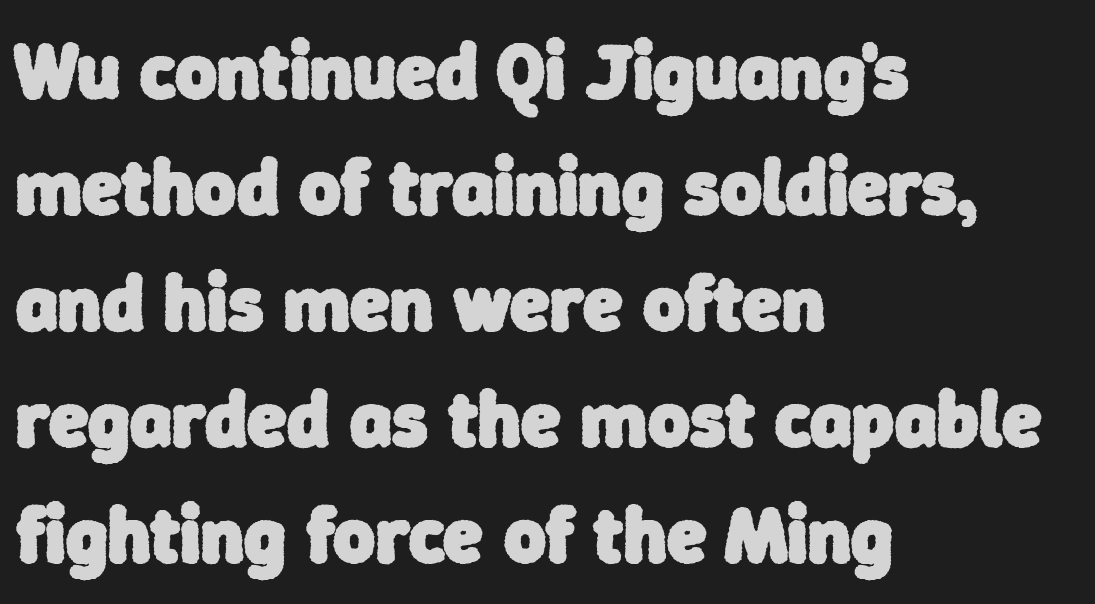
The image shows 80 px heavy sans-serif type; set left-aligned, normal line spacing (1.45x), normal letter spacing, not underlined; low stroke contrast and a medium x-height.
